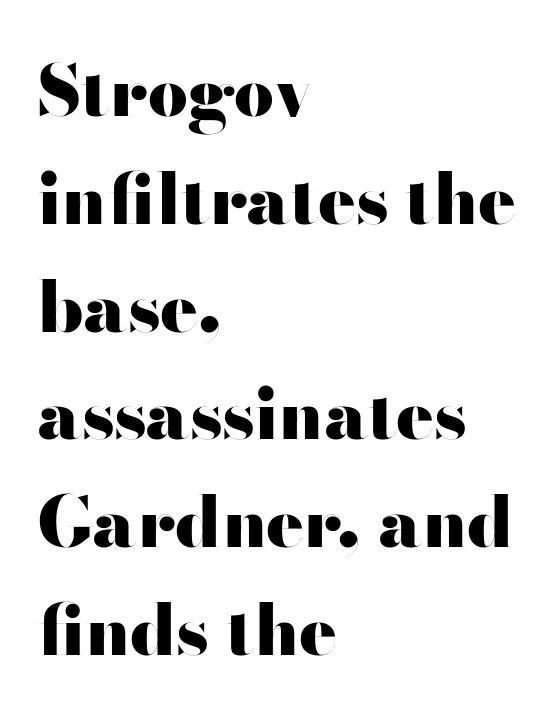
Q: Is the text bold? A: Yes.
Q: Is the text italic (slanted)? A: No, it is upright.
Q: Is the typeface a serif or a sans-serif typeface? A: Sans-serif.
Q: Is the text underlined? A: No.
Q: How is the paragraph aligned? A: Left-aligned.
Q: Is the spacing between letters normal or unusually wide? A: Normal.
Q: Is the spacing between lines tight, normal or loose? A: Normal.
Q: Width (condensed, normal, or wide)? A: Wide.
Q: Stroke contrast? A: High.
Q: x-height? A: Small.
Q: Monospaced? A: No.
